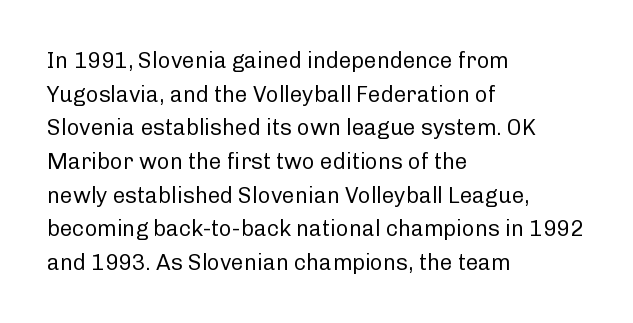
{"italic": "no", "bold": "no", "underline": "no", "align": "left", "line_spacing": "normal", "line_spacing_ratio": 1.53, "letter_spacing": "normal", "letter_spacing_em": 0.0, "glyph_px": 22}
